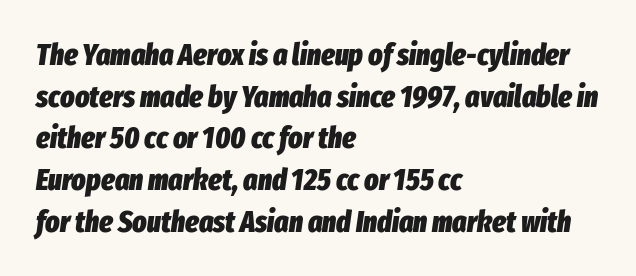
Q: Is the text bold? A: Yes.
Q: Is the text italic (slanted)? A: Yes, it leans right by about 8 degrees.
Q: Is the text underlined? A: No.
Q: How is the paragraph aligned? A: Left-aligned.
Q: Is the spacing between letters normal or unusually wide? A: Normal.
Q: Is the spacing between lines tight, normal or loose? A: Normal.
Q: Width (condensed, normal, or wide)? A: Condensed.
Q: Stroke contrast? A: Low.
Q: x-height? A: Medium.
Q: Monospaced? A: No.
